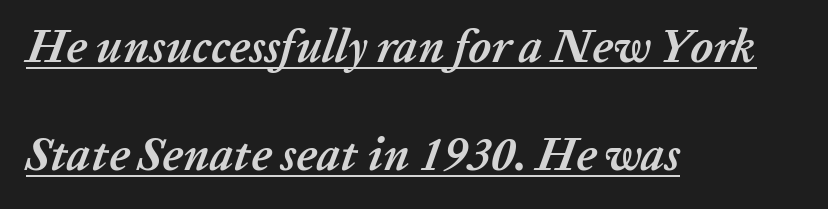
Q: Is the text bold? A: Yes.
Q: Is the text italic (slanted)? A: Yes, it leans right by about 20 degrees.
Q: Is the text underlined? A: Yes.
Q: How is the paragraph aligned? A: Left-aligned.
Q: Is the spacing between letters normal or unusually wide? A: Normal.
Q: Is the spacing between lines tight, normal or loose? A: Loose.
Q: Width (condensed, normal, or wide)? A: Normal.
Q: Stroke contrast? A: Low.
Q: x-height? A: Medium.
Q: Monospaced? A: No.
